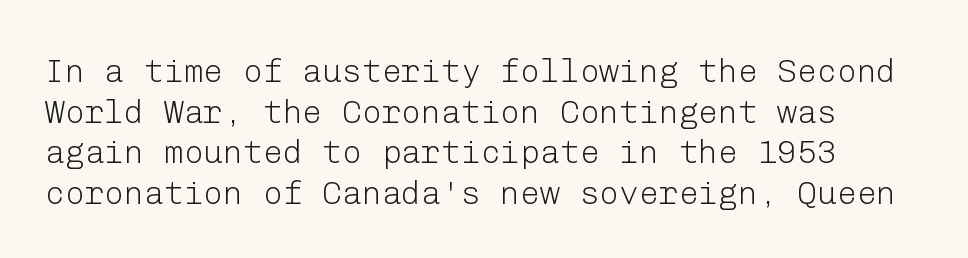
The type family on display is of the sans-serif kind. The lettering holds an erect, upright posture throughout. Heaviness? Minimal to ordinary, like unemphasized prose. Each row of text sits above clean, open space. Spacing between characters is what you'd get straight out of the box.
